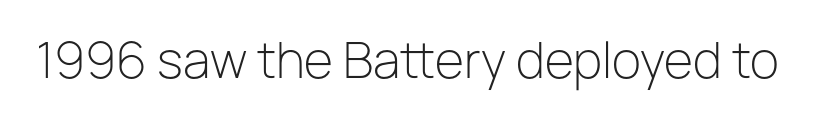
The image shows 48 px light sans-serif type, upright; set normal letter spacing, not underlined; low stroke contrast and a medium x-height.
